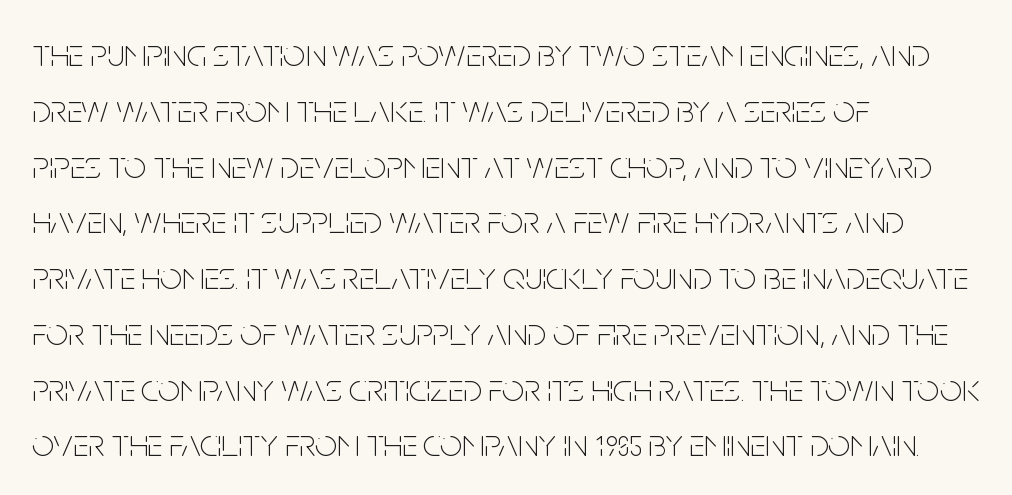
Q: Is the text bold? A: No.
Q: Is the text italic (slanted)? A: No, it is upright.
Q: Is the typeface a serif or a sans-serif typeface? A: Sans-serif.
Q: Is the text underlined? A: No.
Q: How is the paragraph aligned? A: Left-aligned.
Q: Is the spacing between letters normal or unusually wide? A: Normal.
Q: Is the spacing between lines tight, normal or loose? A: Normal.
Q: Width (condensed, normal, or wide)? A: Condensed.
Q: Stroke contrast? A: Low.
Q: x-height? A: Large.
Q: Monospaced? A: No.
